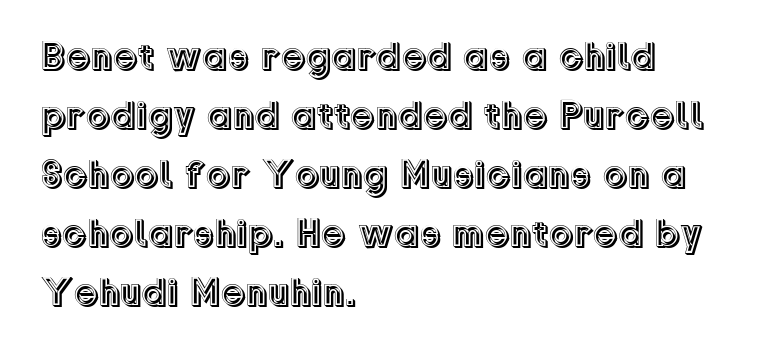
This sample keeps an unexceptional amount of space between lines. Does extra space separate the letters? No, they use regular spacing. These lines are rendered in a variable-pitch font. No italicization has been applied; the sample stays upright. Alignment: flush left.
